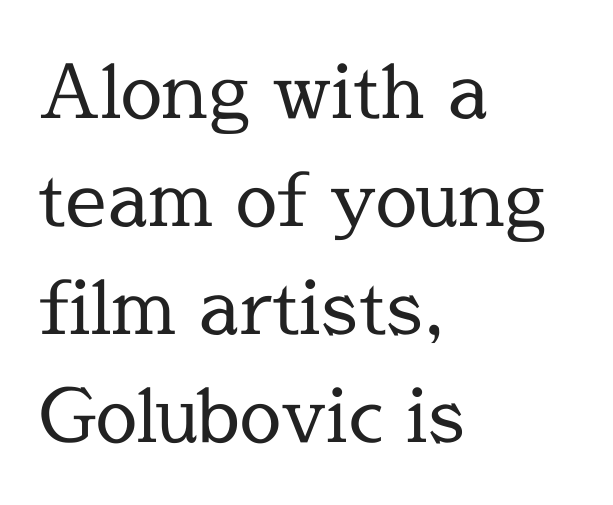
{"serif": "yes", "italic": "no", "bold": "no", "weight": "regular", "width": "normal", "x_height": "medium", "monospaced": "no", "underline": "no", "align": "left", "line_spacing": "normal", "line_spacing_ratio": 1.46, "letter_spacing": "normal", "letter_spacing_em": 0.0, "glyph_px": 74}
